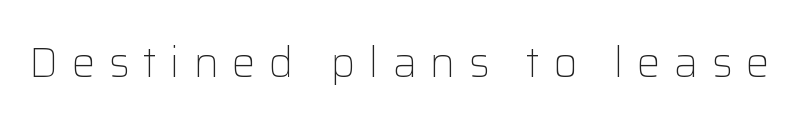
The image shows 42 px light sans-serif type, upright; set unusually wide letter spacing (+0.32 em), not underlined; low stroke contrast and a medium x-height.
